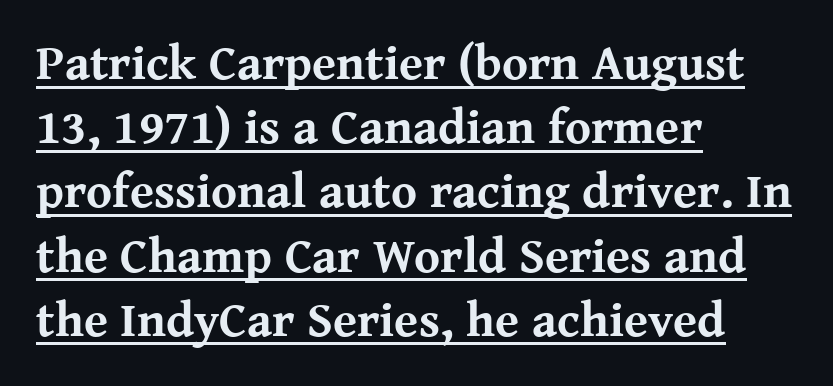
{"serif": "yes", "italic": "no", "bold": "yes", "weight": "bold", "width": "normal", "stroke_contrast": "medium", "x_height": "medium", "monospaced": "no", "underline": "yes", "align": "left", "line_spacing": "normal", "line_spacing_ratio": 1.31, "letter_spacing": "normal", "letter_spacing_em": 0.0, "glyph_px": 49}
